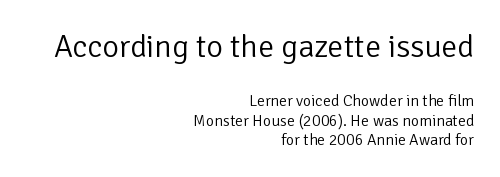
The image shows 32 px light sans-serif type, upright; set right-aligned, line spacing 1.21x, normal letter spacing, not underlined; the first (top) block is 2.0x larger; low stroke contrast and a medium x-height.
